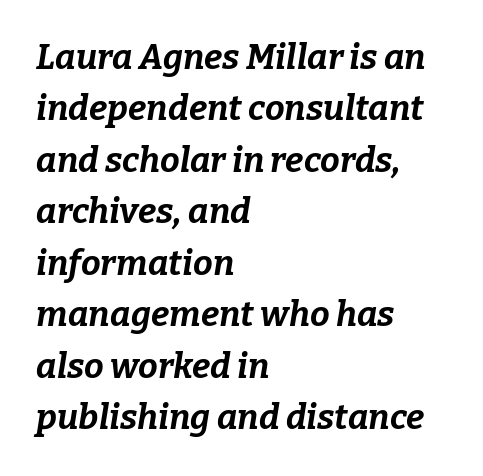
{"italic": "yes", "lean": "right", "slant_degrees": 9, "bold": "yes", "weight": "bold", "width": "normal", "stroke_contrast": "low", "x_height": "medium", "monospaced": "no", "underline": "no", "align": "left", "line_spacing": "normal", "line_spacing_ratio": 1.47, "letter_spacing": "normal", "letter_spacing_em": 0.0, "glyph_px": 35}
